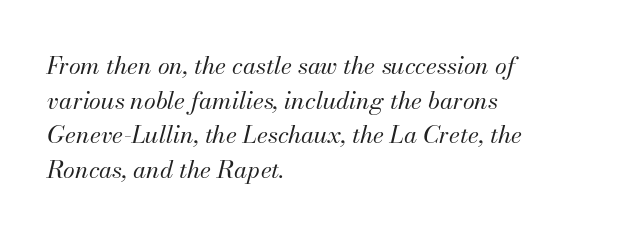
The image shows 24 px text type, italic (leaning right); set left-aligned, normal line spacing (1.44x), normal letter spacing, not underlined.
